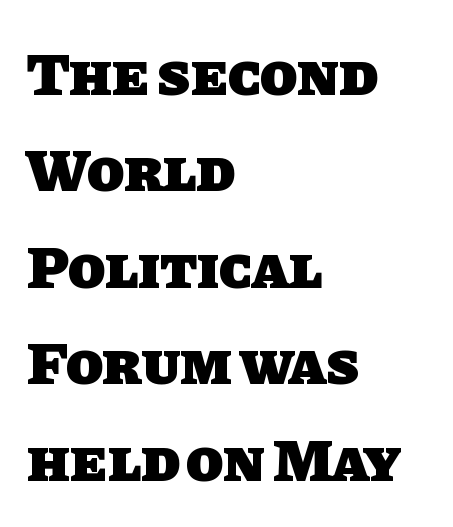
{"serif": "no", "bold": "yes", "weight": "heavy", "width": "normal", "stroke_contrast": "low", "x_height": "large", "monospaced": "no", "underline": "no", "align": "left", "line_spacing": "normal", "line_spacing_ratio": 1.58, "letter_spacing": "normal", "letter_spacing_em": 0.0, "glyph_px": 61}
